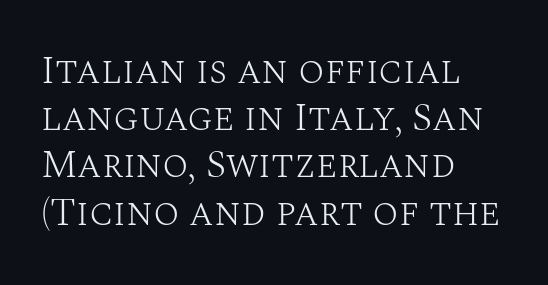
The image shows 39 px light serif type, upright; set left-aligned, line spacing 1.21x, normal letter spacing, not underlined; medium stroke contrast and a large x-height.
